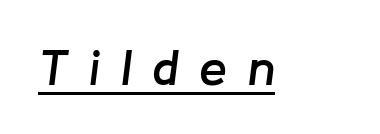
You can tell it's italic because the verticals aren't actually vertical. Spacing verdict: proportional, widths tailored to each character. The sample's only ornament is a line tracing under the words. Emphasis by weight is partial: semibold. The letters are spread apart with noticeably loose tracking.
